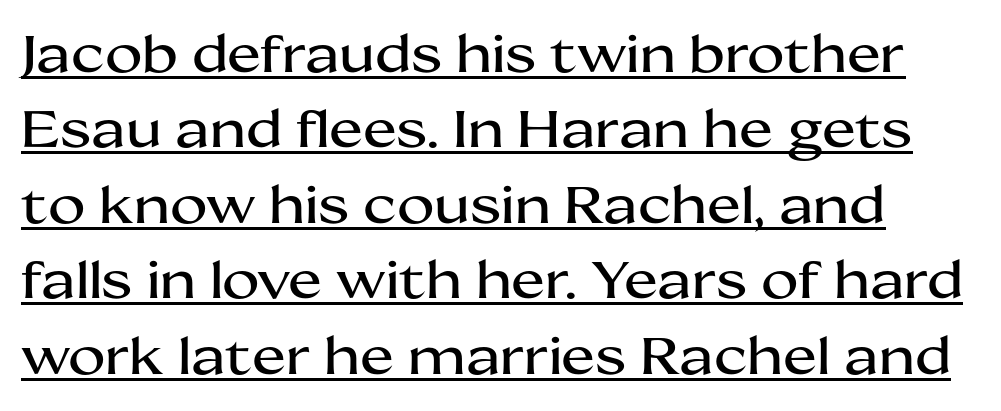
The image shows 51 px wide type, upright; set normal line spacing (1.48x), normal letter spacing, underlined; medium stroke contrast and a medium x-height.
